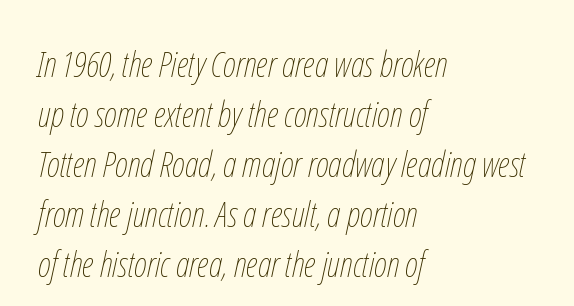
Q: Is the text bold? A: No.
Q: Is the text italic (slanted)? A: Yes, it leans right by about 12 degrees.
Q: Is the text underlined? A: No.
Q: How is the paragraph aligned? A: Left-aligned.
Q: Is the spacing between letters normal or unusually wide? A: Normal.
Q: Is the spacing between lines tight, normal or loose? A: Normal.
Q: Width (condensed, normal, or wide)? A: Condensed.
Q: Stroke contrast? A: Low.
Q: x-height? A: Medium.
Q: Monospaced? A: No.
